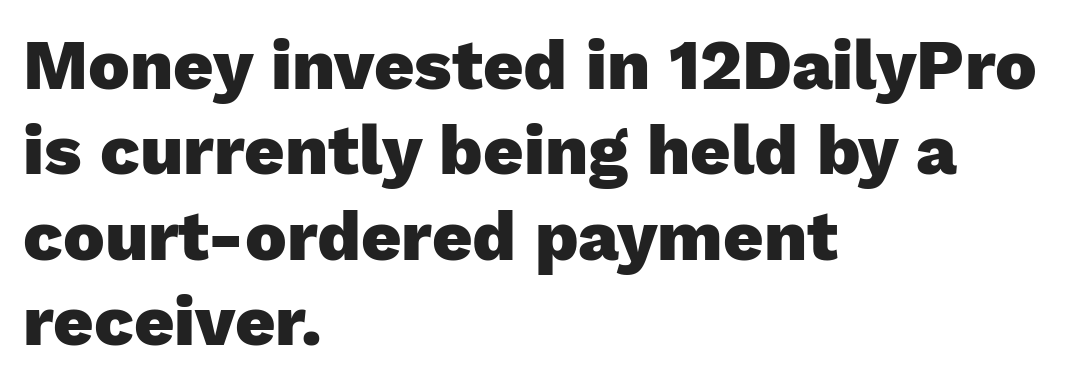
{"serif": "no", "italic": "no", "bold": "yes", "weight": "heavy", "width": "normal", "stroke_contrast": "low", "x_height": "medium", "monospaced": "no", "underline": "no", "align": "left", "line_spacing_ratio": 1.22, "letter_spacing": "normal", "letter_spacing_em": 0.0, "glyph_px": 70}
